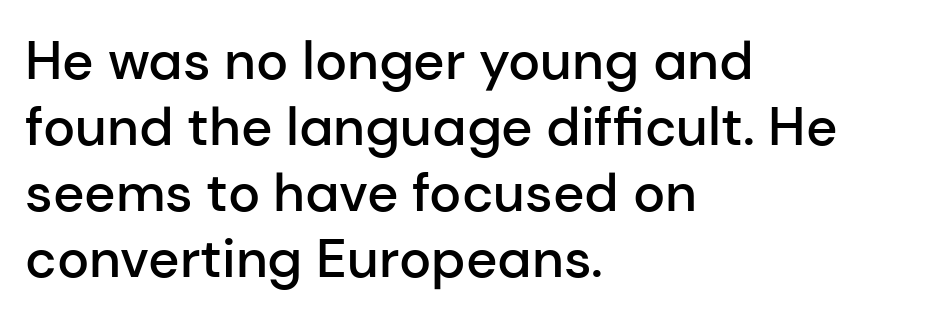
{"serif": "no", "italic": "no", "bold": "semi", "weight": "semibold", "width": "normal", "stroke_contrast": "low", "x_height": "medium", "monospaced": "no", "underline": "no", "align": "left", "line_spacing_ratio": 1.22, "letter_spacing": "normal", "letter_spacing_em": 0.0, "glyph_px": 54}
